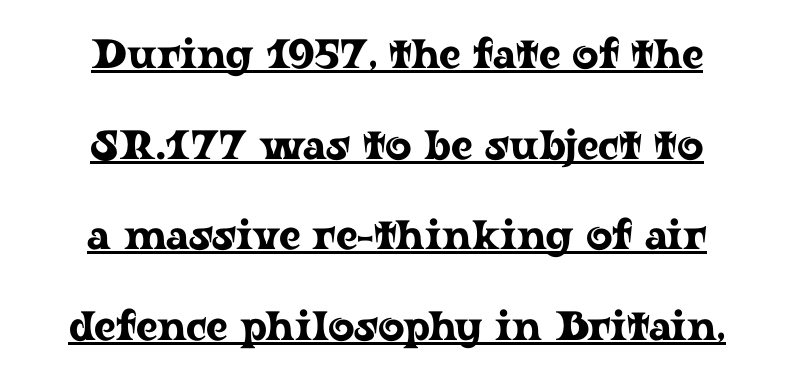
The letters stand straight up with perfectly vertical stems. A great deal of white space separates one row of letters from the next. The passage shown has conventional tracking throughout. The face used here is seriffed, in the tradition of book romans. A rule runs beneath these lines of type. Neither beginnings nor endings align; midpoints do.
